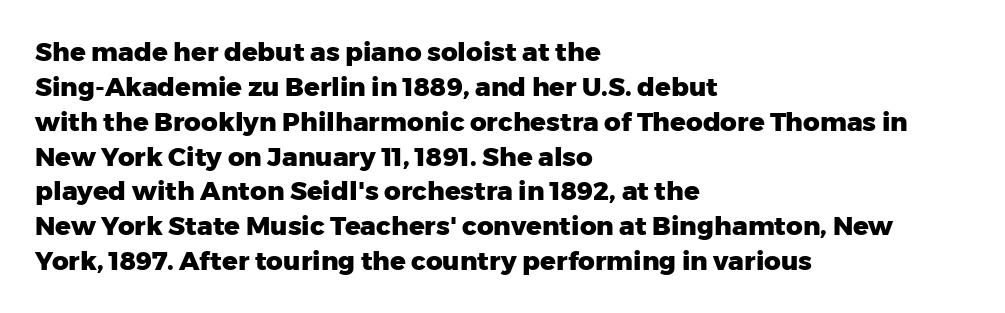
{"italic": "no", "bold": "yes", "underline": "no", "align": "left", "line_spacing": "normal", "line_spacing_ratio": 1.34, "letter_spacing": "normal", "letter_spacing_em": 0.0, "glyph_px": 26}
